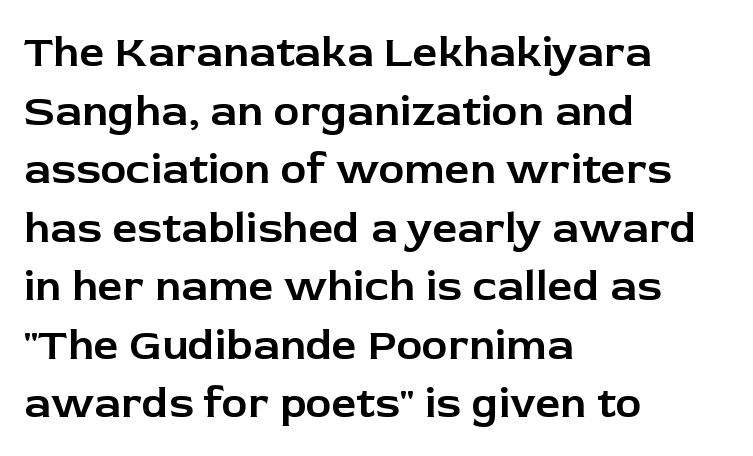
The image shows 44 px sans-serif type, upright; set left-aligned, normal line spacing (1.33x), normal letter spacing, not underlined; low stroke contrast and a medium x-height.
